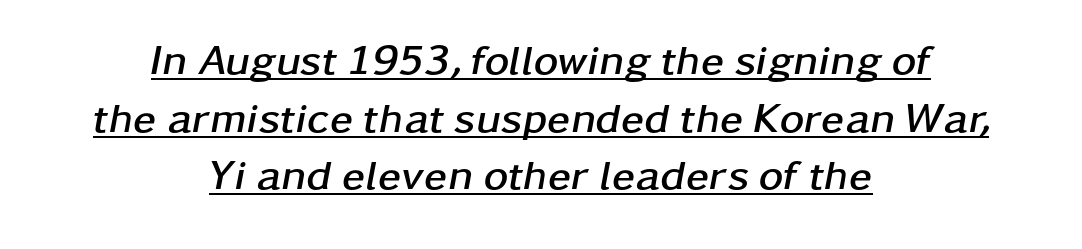
Q: Is the text bold? A: Yes.
Q: Is the text italic (slanted)? A: Yes, it leans right by about 11 degrees.
Q: Is the text underlined? A: Yes.
Q: How is the paragraph aligned? A: Centered.
Q: Is the spacing between letters normal or unusually wide? A: Normal.
Q: Is the spacing between lines tight, normal or loose? A: Normal.
Q: Width (condensed, normal, or wide)? A: Wide.
Q: Stroke contrast? A: Low.
Q: x-height? A: Medium.
Q: Monospaced? A: No.
